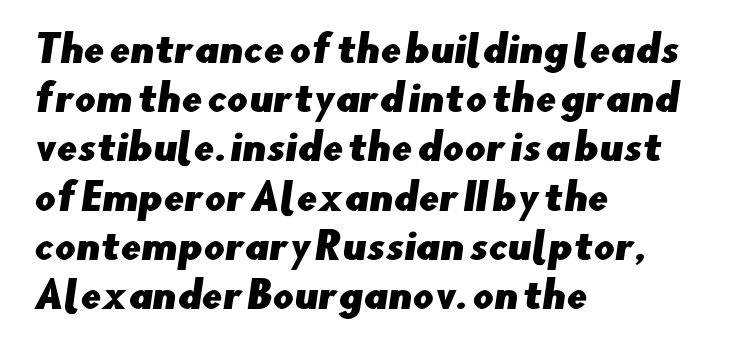
Each letter's strokes conclude bluntly, with no projecting serifs. Letters rest on an invisible, unmarked baseline. The lines are quadded left. You could not count columns in this text — the font is proportionally spaced. The rendering uses a moderate line-height, typical for paragraphs.
